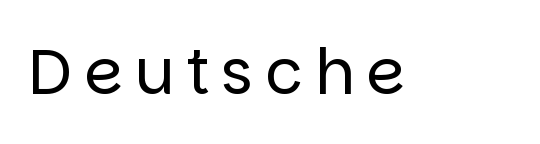
Q: Is the text bold? A: No.
Q: Is the text italic (slanted)? A: No, it is upright.
Q: Is the typeface a serif or a sans-serif typeface? A: Sans-serif.
Q: Is the text underlined? A: No.
Q: Width (condensed, normal, or wide)? A: Normal.
Q: Stroke contrast? A: Low.
Q: x-height? A: Large.
Q: Monospaced? A: No.
